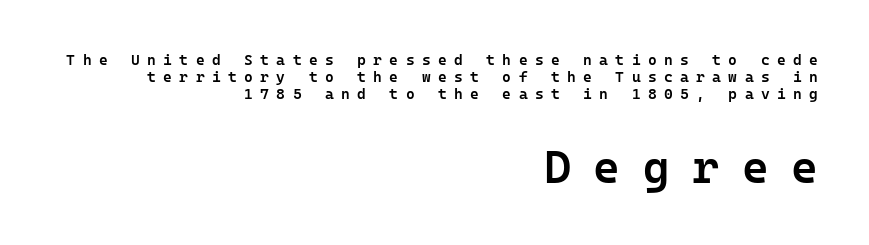
{"serif": "no", "italic": "no", "bold": "semi", "weight": "semibold", "width": "normal", "stroke_contrast": "low", "x_height": "medium", "underline": "no", "align": "right", "line_spacing": "tight", "line_spacing_ratio": 1.15, "letter_spacing": "wide", "letter_spacing_em": 0.49, "larger_block": "second", "size_ratio": 3.07, "glyph_px": 46}
